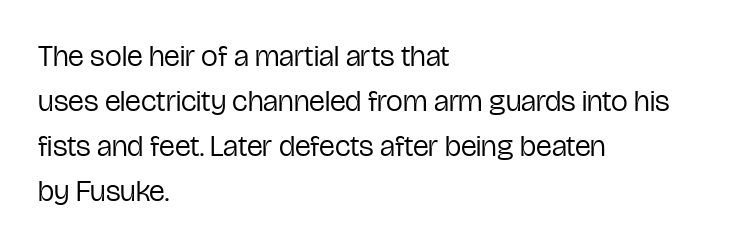
The image shows 30 px regular-weight, condensed sans-serif type, upright; set left-aligned, normal line spacing (1.5x), normal letter spacing, not underlined; low stroke contrast and a medium x-height.
